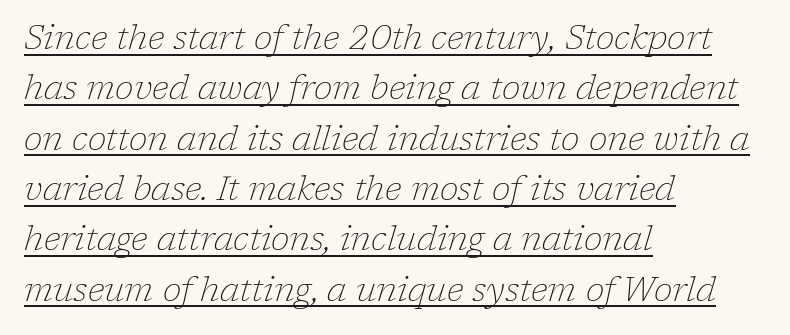
{"serif": "yes", "italic": "yes", "lean": "right", "slant_degrees": 17, "bold": "no", "weight": "thin", "width": "normal", "stroke_contrast": "low", "x_height": "medium", "monospaced": "no", "underline": "yes", "align": "left", "line_spacing": "normal", "line_spacing_ratio": 1.48, "letter_spacing": "normal", "letter_spacing_em": 0.0, "glyph_px": 34}
